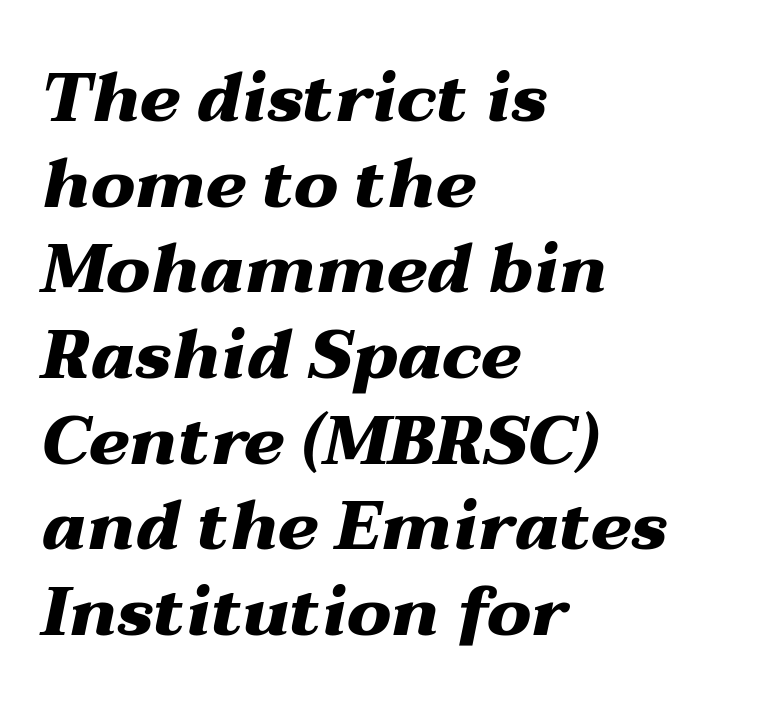
{"italic": "yes", "lean": "right", "slant_degrees": 12, "bold": "yes", "weight": "heavy", "width": "wide", "stroke_contrast": "medium", "x_height": "medium", "monospaced": "no", "underline": "no", "align": "left", "line_spacing": "normal", "line_spacing_ratio": 1.26, "letter_spacing": "normal", "letter_spacing_em": 0.0, "glyph_px": 68}
